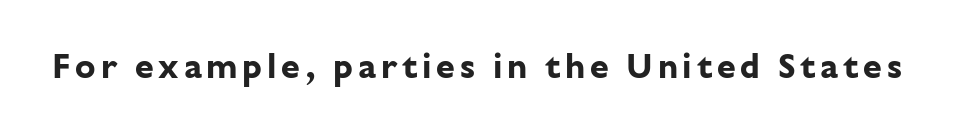
{"serif": "no", "italic": "no", "bold": "yes", "weight": "bold", "width": "normal", "stroke_contrast": "low", "x_height": "medium", "monospaced": "no", "underline": "no", "glyph_px": 34}
